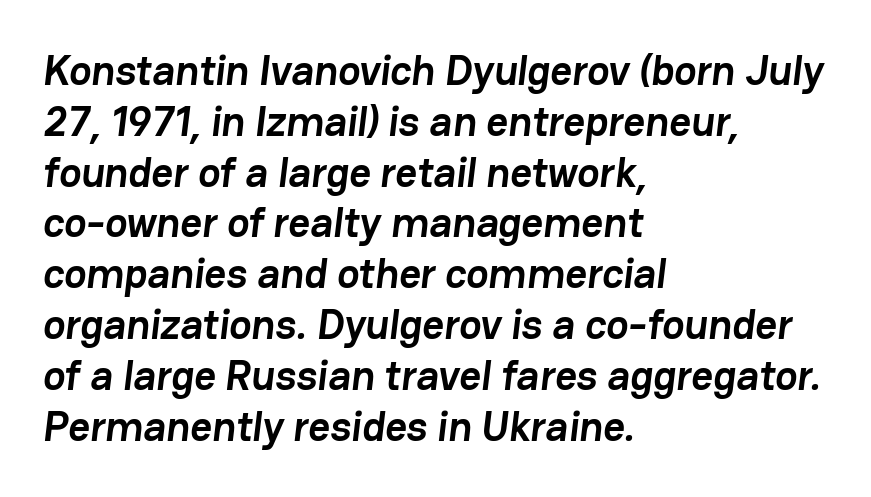
The image shows 42 px semibold sans-serif type; set left-aligned, line spacing 1.21x, normal letter spacing, not underlined; low stroke contrast and a medium x-height.
